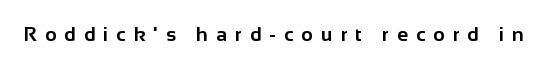
{"italic": "no", "bold": "yes", "underline": "no", "letter_spacing": "wide", "letter_spacing_em": 0.4, "glyph_px": 20}
